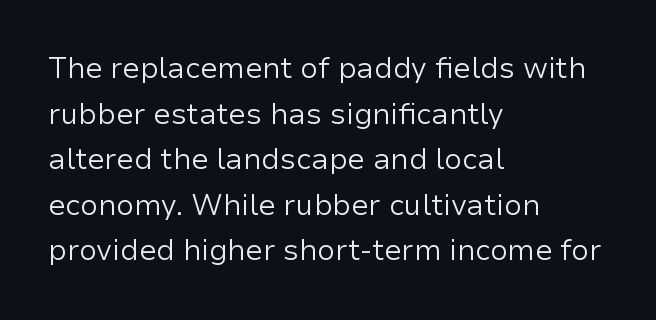
{"serif": "no", "italic": "no", "bold": "no", "weight": "regular", "width": "normal", "stroke_contrast": "low", "x_height": "medium", "monospaced": "no", "underline": "no", "align": "left", "line_spacing": "normal", "line_spacing_ratio": 1.57, "letter_spacing": "normal", "letter_spacing_em": 0.0, "glyph_px": 29}
